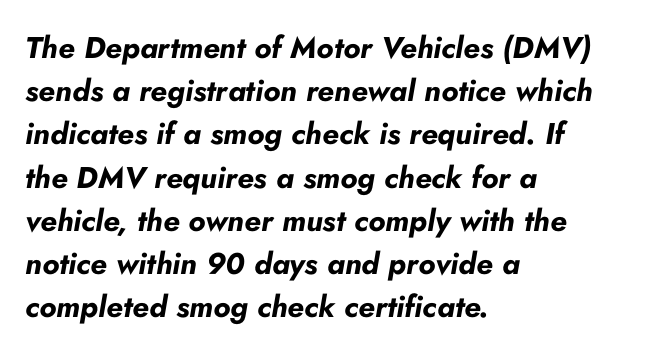
The image shows 30 px bold type, italic (leaning right); set left-aligned, normal line spacing (1.44x), normal letter spacing, not underlined; low stroke contrast and a small x-height.
